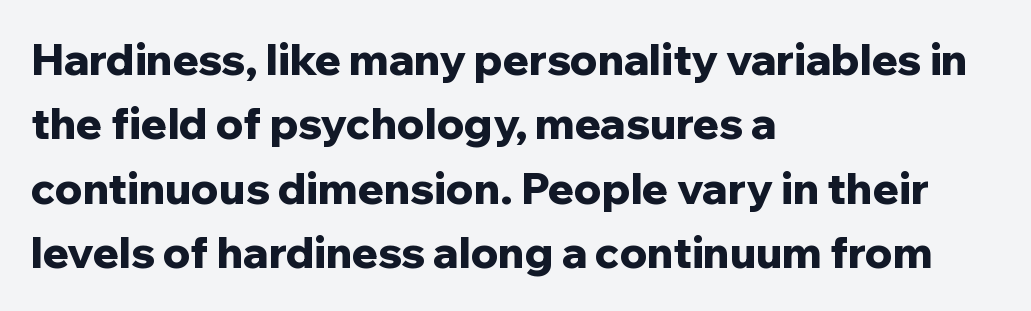
Note: no serifs on the glyphs. Rows of type keep a routine distance in the vertical direction. Every stem runs plumb, perpendicular to the baseline. The sample has been set heavy, in full bold. Underlining? Definitely not there. Here the designer chose a conventional face with non-uniform glyph widths.
